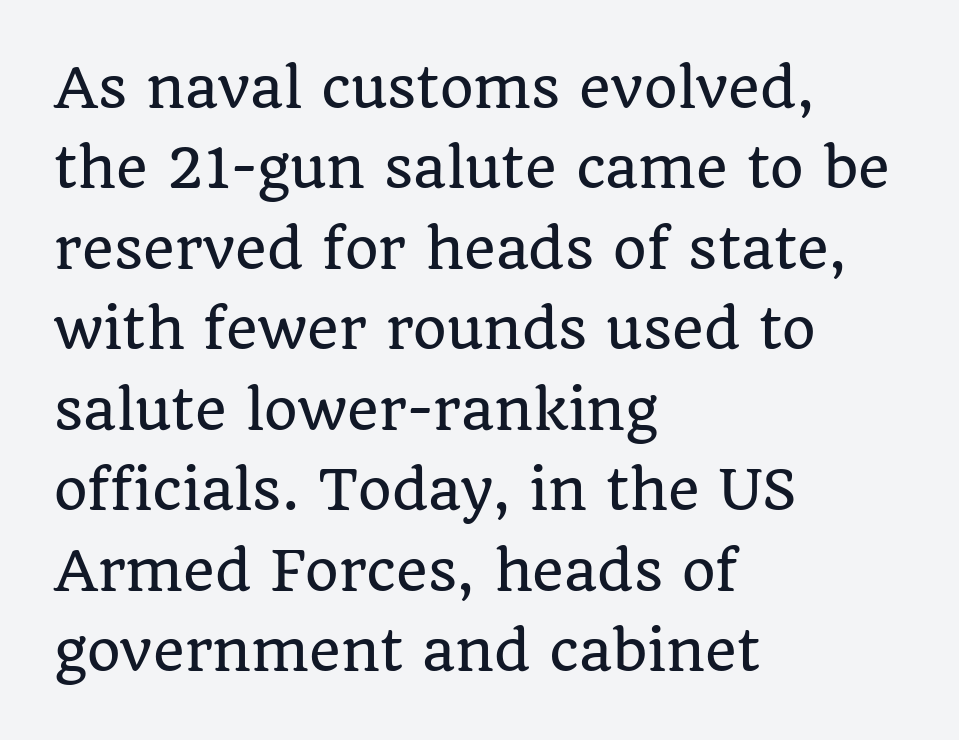
{"serif": "yes", "italic": "no", "width": "normal", "stroke_contrast": "low", "x_height": "large", "monospaced": "no", "underline": "no", "align": "left", "line_spacing": "normal", "line_spacing_ratio": 1.49, "letter_spacing": "normal", "letter_spacing_em": 0.0, "glyph_px": 54}
